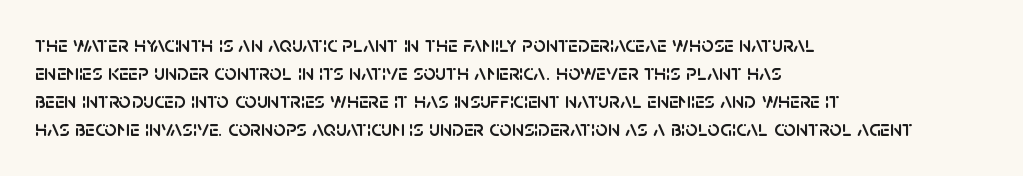
Q: Is the text italic (slanted)? A: No, it is upright.
Q: Is the text underlined? A: No.
Q: How is the paragraph aligned? A: Left-aligned.
Q: Is the spacing between letters normal or unusually wide? A: Normal.
Q: Is the spacing between lines tight, normal or loose? A: Normal.
